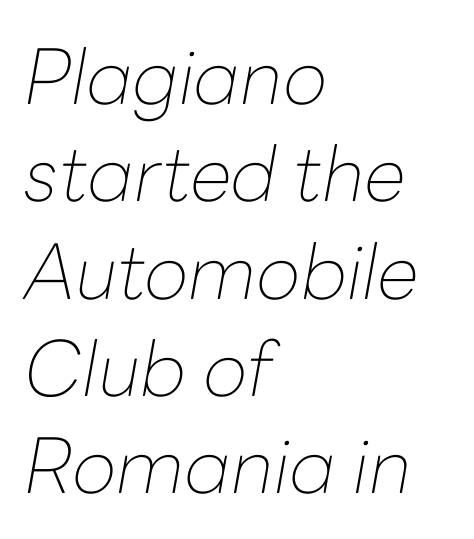
Q: Is the text bold? A: No.
Q: Is the text italic (slanted)? A: Yes, it leans right by about 10 degrees.
Q: Is the text underlined? A: No.
Q: How is the paragraph aligned? A: Left-aligned.
Q: Is the spacing between letters normal or unusually wide? A: Normal.
Q: Is the spacing between lines tight, normal or loose? A: Normal.
Q: Width (condensed, normal, or wide)? A: Normal.
Q: Stroke contrast? A: Low.
Q: x-height? A: Medium.
Q: Monospaced? A: No.
